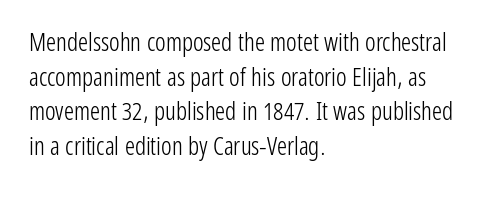
The image shows 25 px text type, upright; set left-aligned, normal line spacing (1.39x), normal letter spacing, not underlined.
